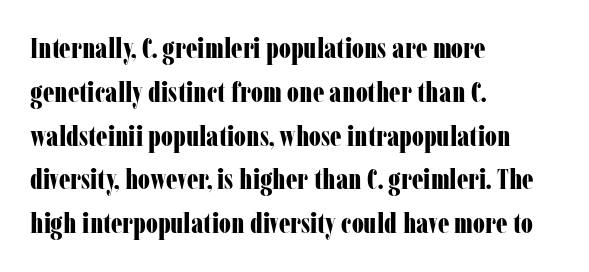
The image shows 29 px bold, condensed serif type, upright; set left-aligned, normal line spacing (1.51x), normal letter spacing, not underlined; low stroke contrast and a medium x-height.
